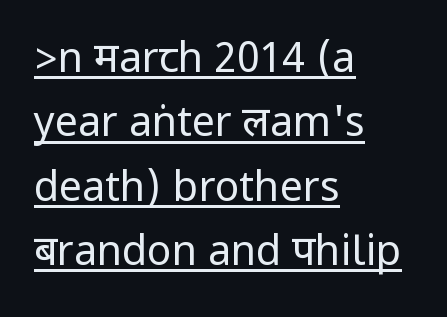
Q: Is the text bold? A: No.
Q: Is the text italic (slanted)? A: No, it is upright.
Q: Is the typeface a serif or a sans-serif typeface? A: Sans-serif.
Q: Is the text underlined? A: Yes.
Q: How is the paragraph aligned? A: Left-aligned.
Q: Is the spacing between letters normal or unusually wide? A: Normal.
Q: Is the spacing between lines tight, normal or loose? A: Normal.
Q: Width (condensed, normal, or wide)? A: Condensed.
Q: Stroke contrast? A: Low.
